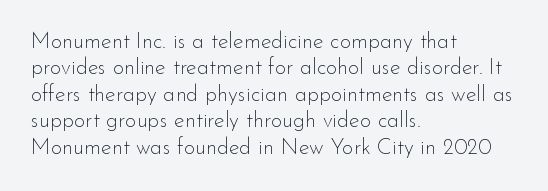
The image shows 22 px text type, upright; set left-aligned, line spacing 1.2x, normal letter spacing, not underlined.
